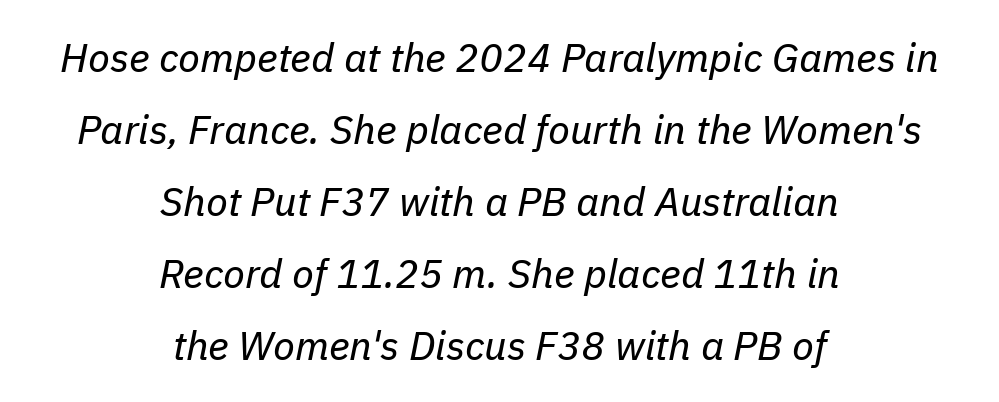
The image shows 40 px regular-weight type, italic (leaning right); set centered, line spacing 1.8x, normal letter spacing, not underlined; low stroke contrast and a medium x-height.
